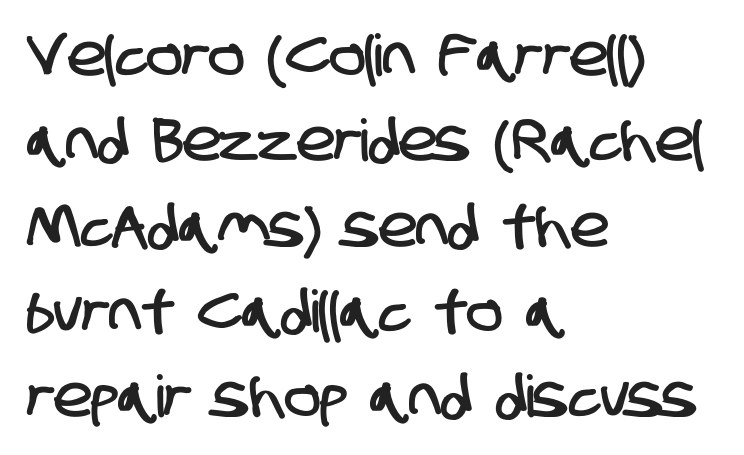
Standard letterfit; no display-style spreading of the glyphs. Typeset ragged right — the left edge is the straight one. Underlining? Definitely not there. The designer left line spacing at the default. Examine the stroke ends and you'll find no serifs. Character widths vary here, with narrow letters taking less room than wide ones.
